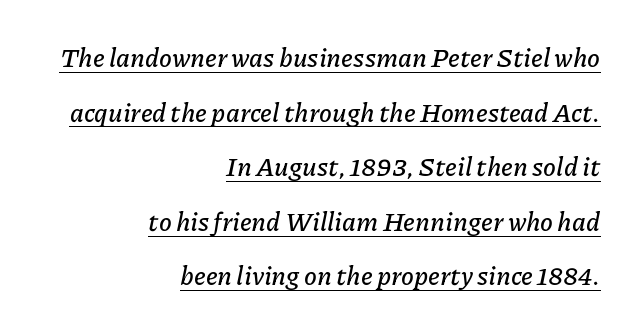
Glance below the letters and you will spot a drawn line. Rendered with sloped, italic letterforms. Line spacing here is loose. How are the letters spaced? Ordinarily, with no added tracking. This rendering uses right alignment, leaving the left contour irregular.
